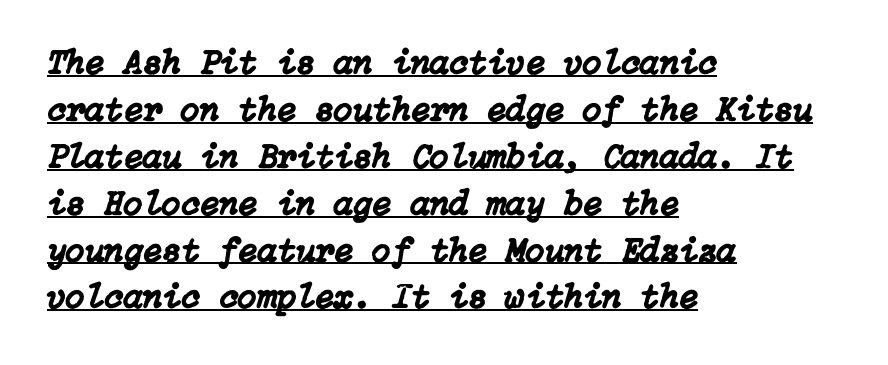
The tracking reads as untouched default to a designer's eye. These lines were composed using italics. Underlined type. Reading down the block, your eye returns to a fixed left position each line.
